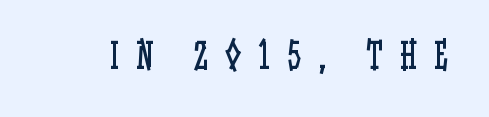
{"italic": "no", "bold": "no", "weight": "regular", "width": "condensed", "stroke_contrast": "low", "x_height": "large", "monospaced": "no", "underline": "no", "letter_spacing": "wide", "letter_spacing_em": 0.49, "glyph_px": 35}
